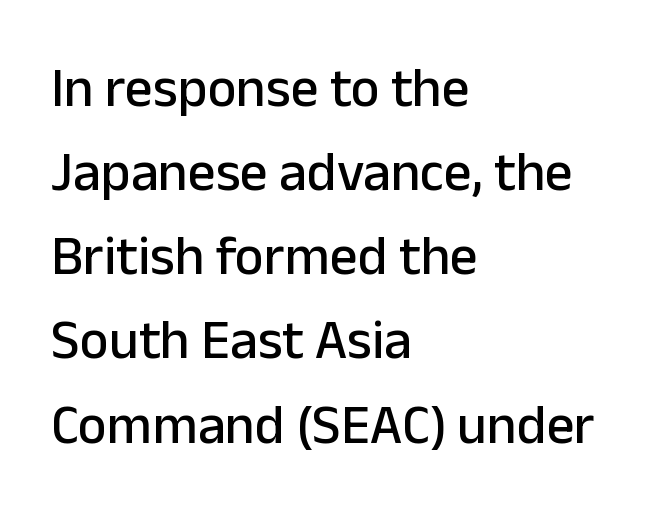
This rendering leaves character spacing at its baseline value. The area under the type is left untouched. The rendering anchors every line to the left-hand side. Spacing verdict: proportional, widths tailored to each character.
